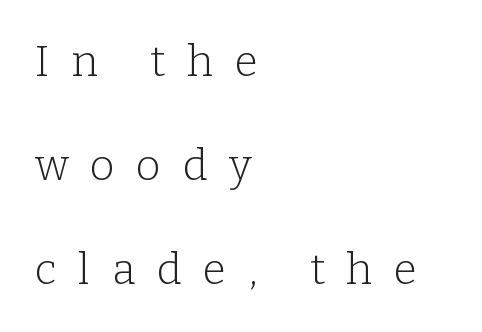
A typesetter would call this leading open, well beyond the default. The passage shown is typeset with a serif family. Glance below the letters and you will spot only blank space. The lines are quadded left. A typesetter would call this proportional, since set widths differ per character. Caption: expanded tracking, letters set apart.
